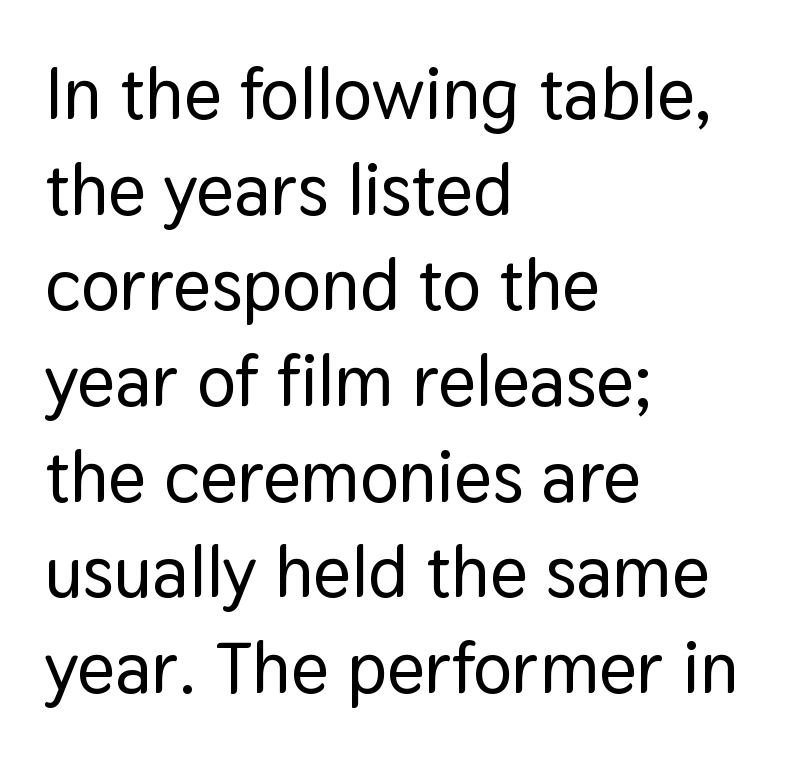
The image shows 73 px sans-serif type, upright; set left-aligned, normal line spacing (1.31x), normal letter spacing, not underlined; low stroke contrast and a medium x-height.
